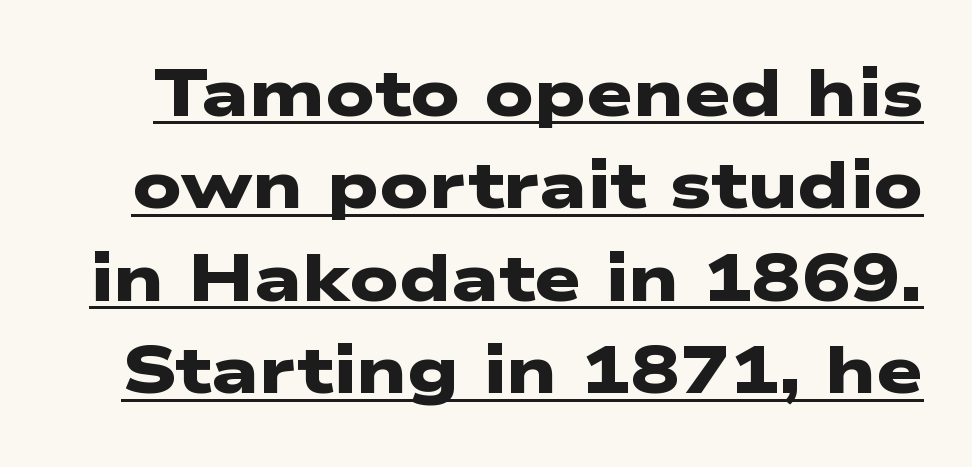
Heavy-handed strokes throughout: this text is bold. Leading matches the norm, producing a regular column. No feet cap the strokes, marking this as sans-serif type. This sample has the flowing, uneven cadence of proportional lettering. Caption: standard tracking, unaltered.
